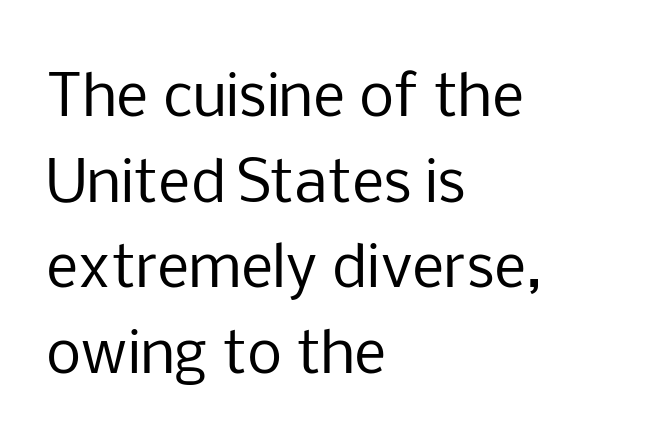
Plain, unruled lines of type. Is this a heavy cut? Hardly; it is regular or lighter. Serif or sans? Sans — the stroke terminals are bare. Ordinary non-slanted type is in use.
